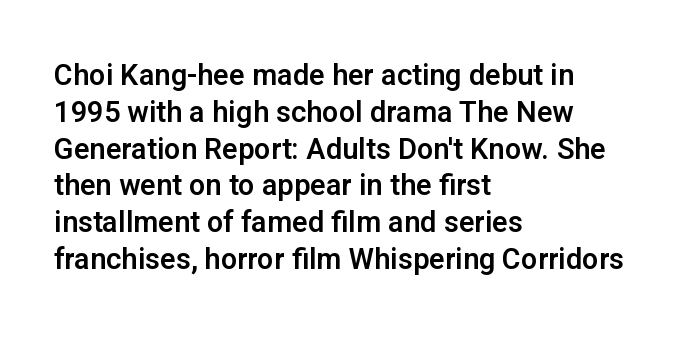
The image shows 29 px sans-serif type, upright; set left-aligned, normal line spacing (1.27x), normal letter spacing, not underlined; low stroke contrast and a medium x-height.
